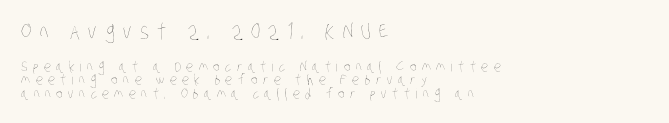
The image shows 21 px text type; set left-aligned, tight line spacing (0.99x), unusually wide letter spacing (+0.39 em), not underlined; the first (top) block is 1.5x larger.
